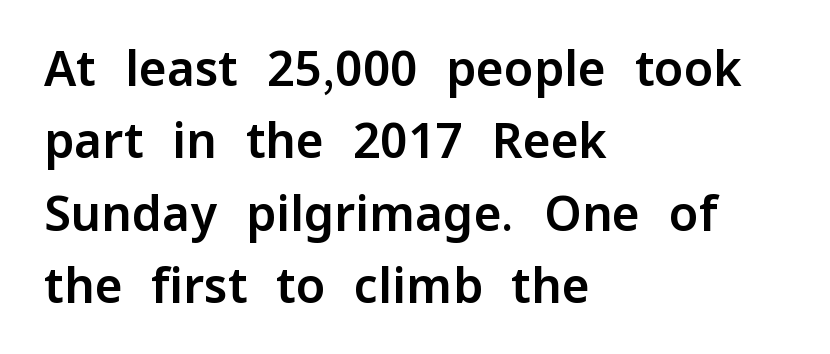
Q: Is the text italic (slanted)? A: No, it is upright.
Q: Is the typeface a serif or a sans-serif typeface? A: Sans-serif.
Q: Is the text underlined? A: No.
Q: How is the paragraph aligned? A: Left-aligned.
Q: Is the spacing between letters normal or unusually wide? A: Normal.
Q: Is the spacing between lines tight, normal or loose? A: Normal.
Q: Width (condensed, normal, or wide)? A: Normal.
Q: Stroke contrast? A: Low.
Q: x-height? A: Medium.
Q: Monospaced? A: No.
